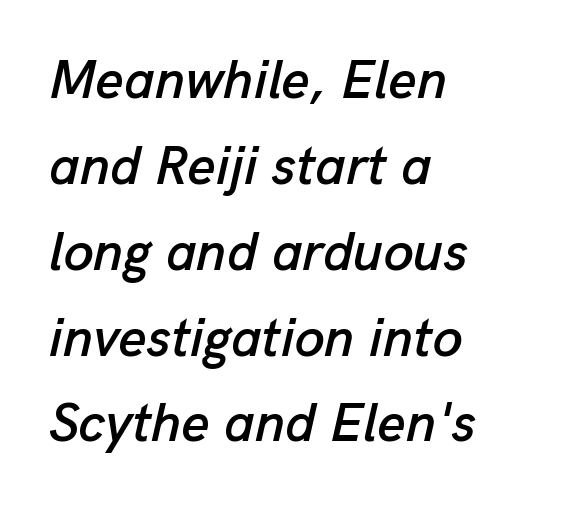
{"italic": "yes", "lean": "right", "slant_degrees": 13, "width": "normal", "stroke_contrast": "low", "x_height": "medium", "monospaced": "no", "underline": "no", "align": "left", "line_spacing": "normal", "line_spacing_ratio": 1.59, "letter_spacing": "normal", "letter_spacing_em": 0.0, "glyph_px": 54}
